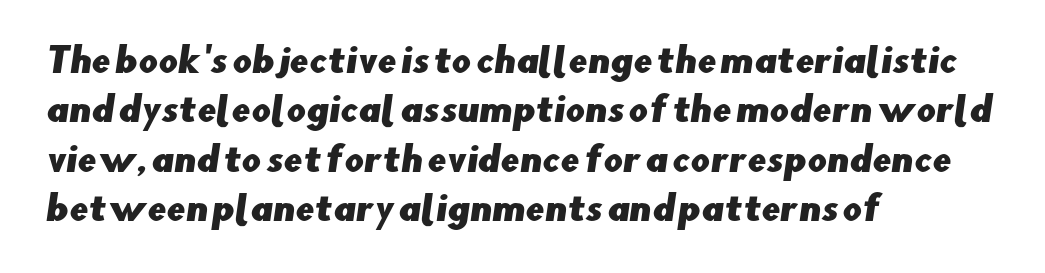
Q: Is the typeface a serif or a sans-serif typeface? A: Sans-serif.
Q: Is the text underlined? A: No.
Q: How is the paragraph aligned? A: Left-aligned.
Q: Is the spacing between letters normal or unusually wide? A: Normal.
Q: Is the spacing between lines tight, normal or loose? A: Normal.
Q: Width (condensed, normal, or wide)? A: Normal.
Q: Stroke contrast? A: Low.
Q: x-height? A: Small.
Q: Monospaced? A: No.
